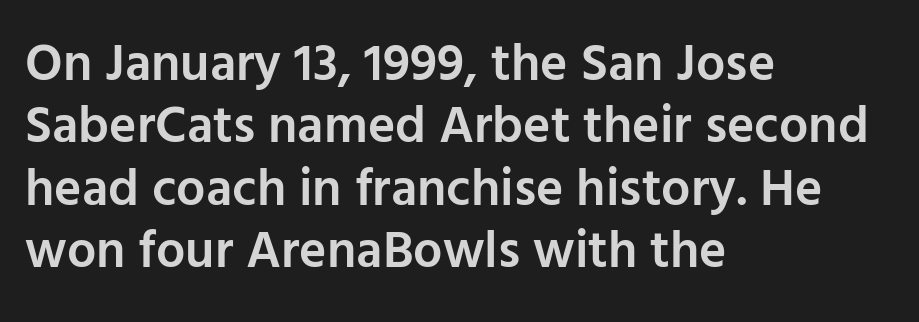
Q: Is the text bold? A: Semi-bold.
Q: Is the text italic (slanted)? A: No, it is upright.
Q: Is the typeface a serif or a sans-serif typeface? A: Sans-serif.
Q: Is the text underlined? A: No.
Q: How is the paragraph aligned? A: Left-aligned.
Q: Is the spacing between letters normal or unusually wide? A: Normal.
Q: Width (condensed, normal, or wide)? A: Normal.
Q: Stroke contrast? A: Low.
Q: x-height? A: Medium.
Q: Monospaced? A: No.
